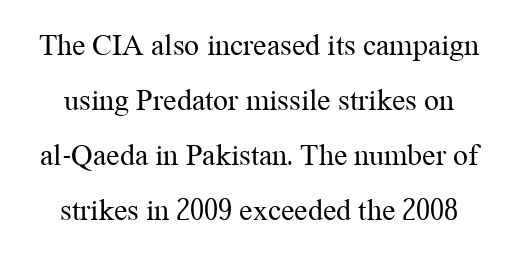
This rendering employs a face with finishing strokes, i.e., a serif. On a weight scale, this lands at 450 or below. The axis of the letterforms is exactly vertical. Looks like regular typesetting: each glyph gets only the width it needs.
